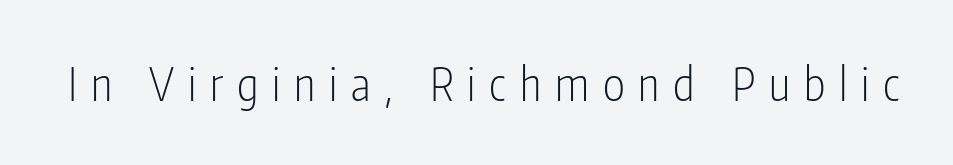
The image shows 46 px light, condensed sans-serif type, upright; set unusually wide letter spacing (+0.3 em), not underlined; low stroke contrast and a medium x-height.
